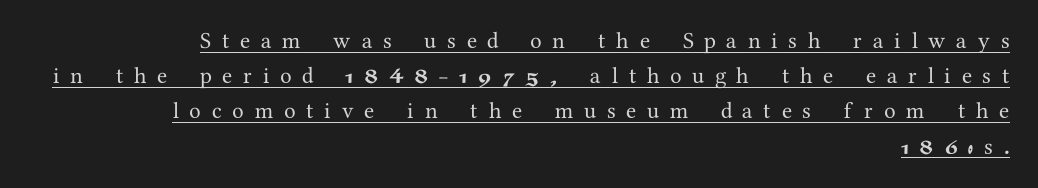
The image shows 23 px text type, upright; set right-aligned, normal line spacing (1.53x), unusually wide letter spacing (+0.47 em), underlined.
